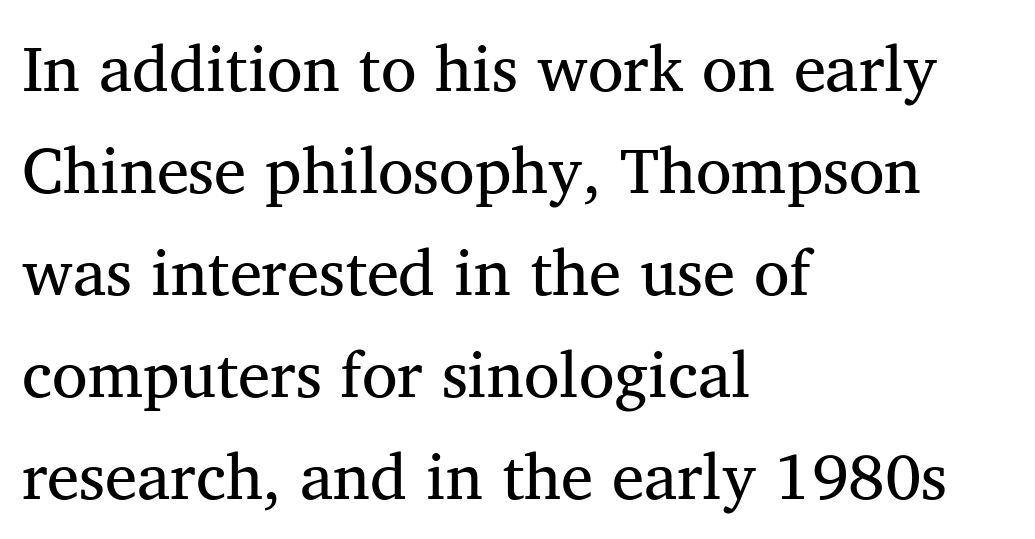
The image shows 65 px regular-weight serif type; set left-aligned, normal line spacing (1.57x), normal letter spacing, not underlined; medium stroke contrast and a medium x-height.
